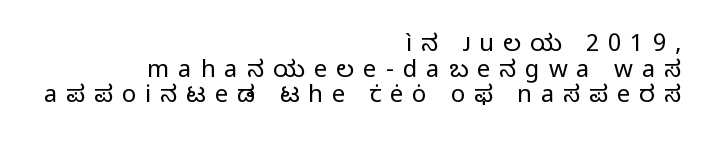
Line spacing here is tight. The specimen reads as upright at a glance. Spacing between characters has been opened up far beyond the box default. The letters look calm and open, with moderate or lighter stems.
